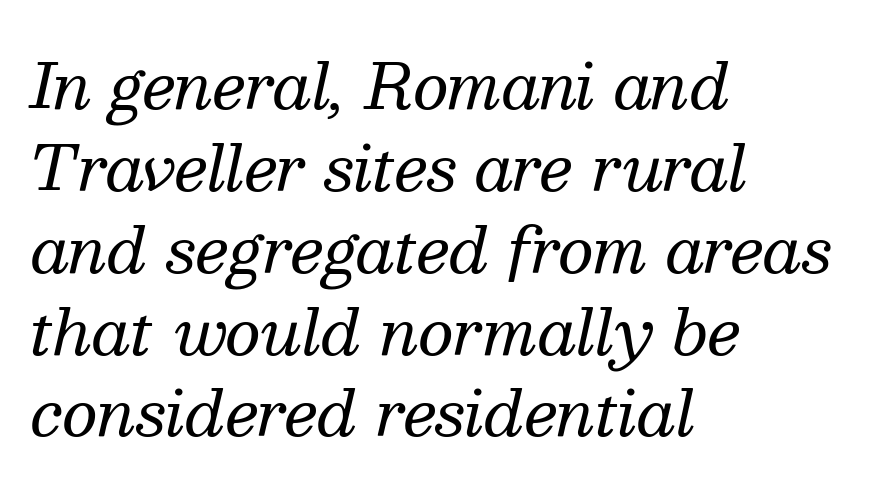
{"serif": "yes", "italic": "yes", "lean": "right", "slant_degrees": 13, "bold": "no", "weight": "regular", "width": "normal", "stroke_contrast": "medium", "x_height": "medium", "monospaced": "no", "underline": "no", "align": "left", "line_spacing": "normal", "line_spacing_ratio": 1.32, "letter_spacing": "normal", "letter_spacing_em": 0.0, "glyph_px": 62}
